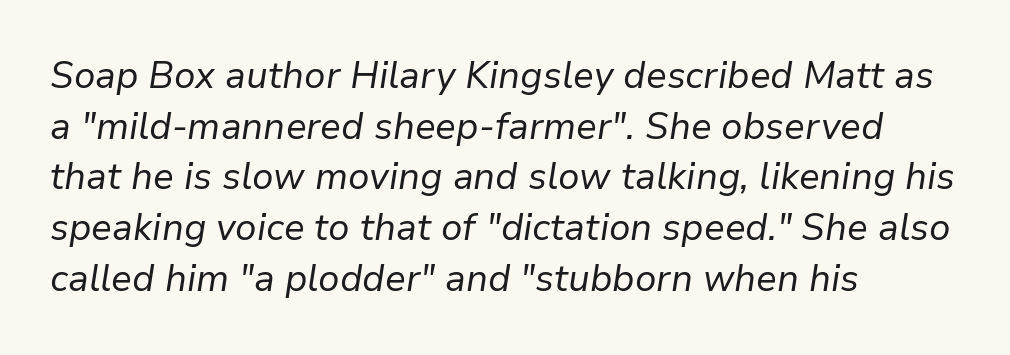
{"italic": "yes", "lean": "right", "slant_degrees": 9, "bold": "no", "weight": "regular", "width": "normal", "stroke_contrast": "low", "x_height": "medium", "monospaced": "no", "underline": "no", "align": "left", "line_spacing": "normal", "line_spacing_ratio": 1.37, "letter_spacing": "normal", "letter_spacing_em": 0.0, "glyph_px": 37}
